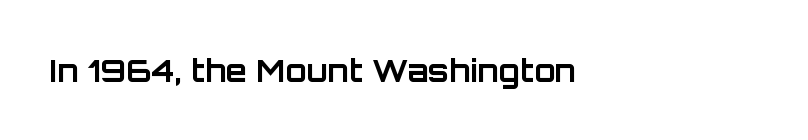
Does the weight exceed regular? Yes, all the way to bold. Every stem runs plumb, perpendicular to the baseline. Compared with a centered layout, this one pins lines to the left instead. Caption: standard tracking, unaltered. The baseline area is clear. The rendering uses natural spacing where letterforms have individual widths.
